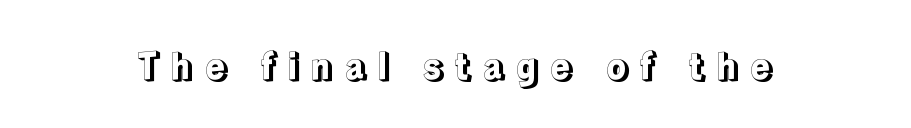
{"italic": "no", "width": "normal", "x_height": "medium", "monospaced": "no", "underline": "no", "letter_spacing": "wide", "letter_spacing_em": 0.28, "glyph_px": 37}
